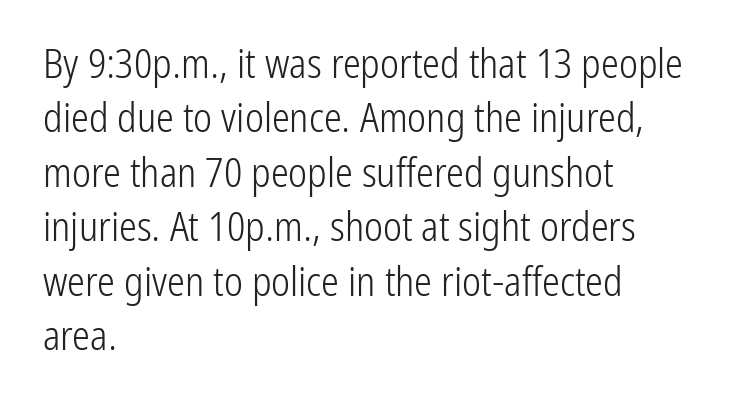
{"serif": "no", "italic": "no", "bold": "no", "weight": "light", "width": "condensed", "stroke_contrast": "low", "x_height": "medium", "monospaced": "no", "underline": "no", "align": "left", "line_spacing": "normal", "line_spacing_ratio": 1.36, "letter_spacing": "normal", "letter_spacing_em": 0.0, "glyph_px": 40}
